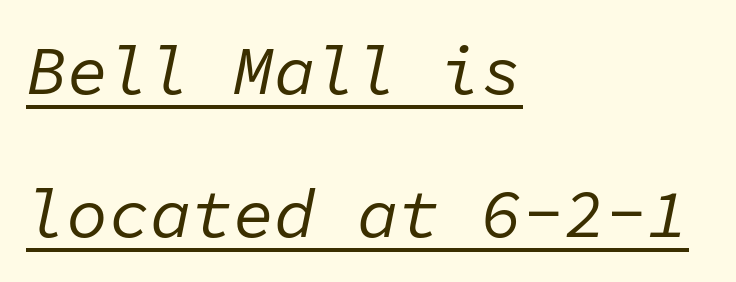
The horizontal fit of the characters is conventional and even. Each new line begins a long way beneath the previous one. Short and long lines alike share a common starting point at left. Is there an underline? Yes — a line sits under the letters. Weight: in the light-to-regular range. You can tell it's italic because the verticals aren't actually vertical.
